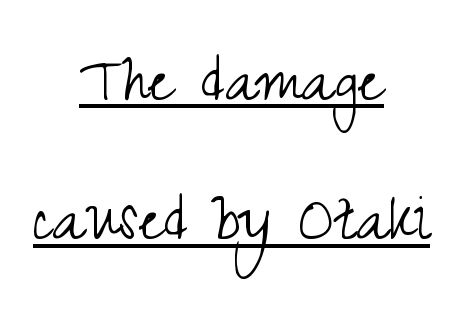
{"serif": "no", "italic": "no", "bold": "no", "weight": "light", "width": "condensed", "stroke_contrast": "medium", "x_height": "small", "monospaced": "no", "underline": "yes", "align": "center", "line_spacing_ratio": 1.86, "letter_spacing": "normal", "letter_spacing_em": 0.0, "glyph_px": 75}
